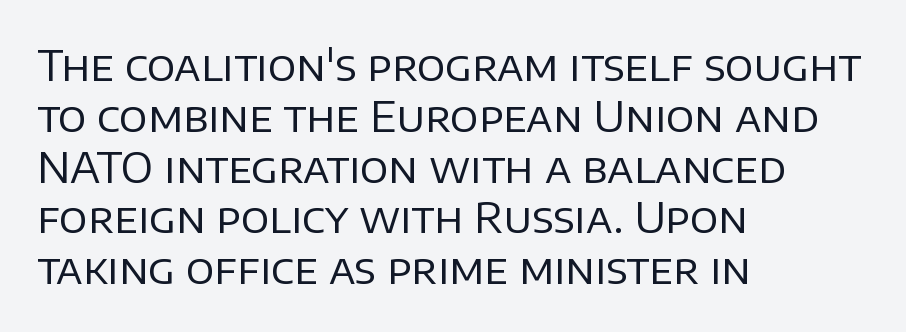
{"serif": "no", "italic": "no", "bold": "no", "weight": "regular", "width": "normal", "stroke_contrast": "low", "x_height": "large", "monospaced": "no", "underline": "no", "align": "left", "line_spacing_ratio": 1.21, "letter_spacing": "normal", "letter_spacing_em": 0.0, "glyph_px": 42}
